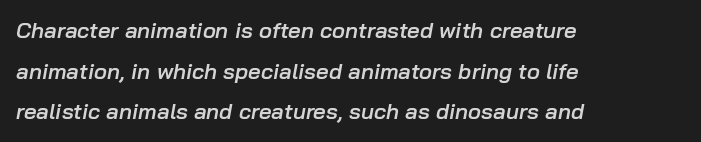
The passage shown leans; its letterforms are oblique. This is the in-between weight designers call semibold or demi. Clear beneath every line of the passage. Short note: letters normally spaced.
